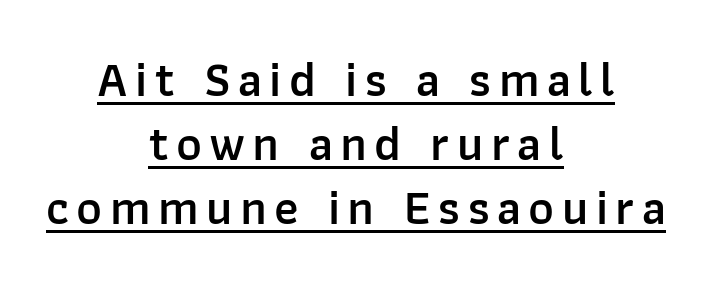
{"serif": "no", "italic": "no", "bold": "semi", "weight": "semibold", "width": "normal", "stroke_contrast": "low", "x_height": "medium", "monospaced": "no", "underline": "yes", "align": "center", "line_spacing": "normal", "line_spacing_ratio": 1.31, "glyph_px": 49}
